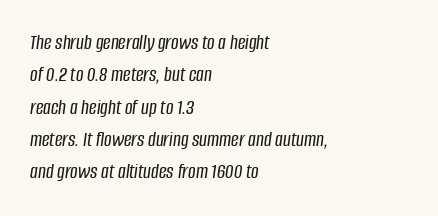
Q: Is the text italic (slanted)? A: Yes, it leans right by about 8 degrees.
Q: Is the text underlined? A: No.
Q: How is the paragraph aligned? A: Left-aligned.
Q: Is the spacing between letters normal or unusually wide? A: Normal.
Q: Is the spacing between lines tight, normal or loose? A: Normal.
